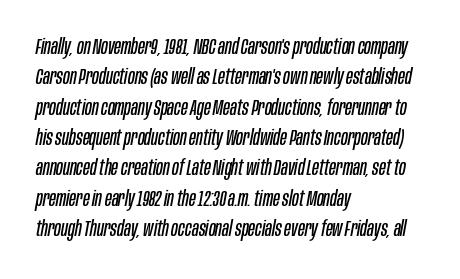
The image shows 22 px text type, italic (leaning right); set left-aligned, normal line spacing (1.38x), normal letter spacing, not underlined.
